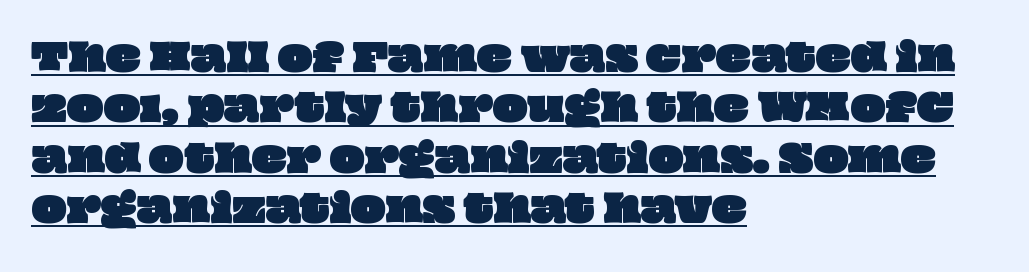
The image shows 37 px wide type; set left-aligned, normal line spacing (1.36x), normal letter spacing, underlined; low stroke contrast and a large x-height.
